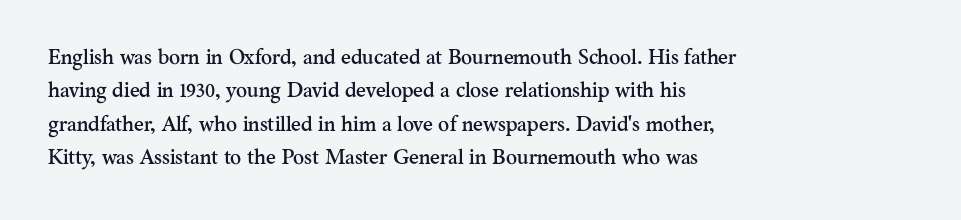
The image shows 21 px text type, upright; set left-aligned, normal line spacing (1.59x), normal letter spacing, not underlined.
